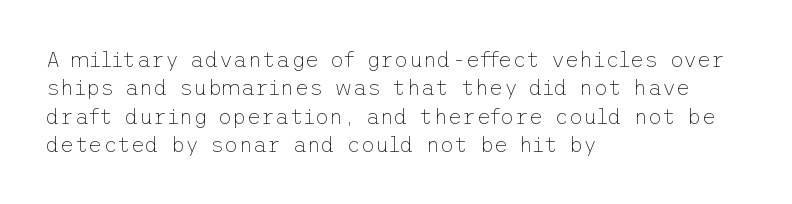
Rule under the text: the space is simply empty. Honestly, the letter spacing is just normal — you wouldn't notice it. The font's upright variant was chosen for this text. The strokes are not fattened; the text isn't bold. Layout note: lines flush left. The designer left line spacing at the default.
